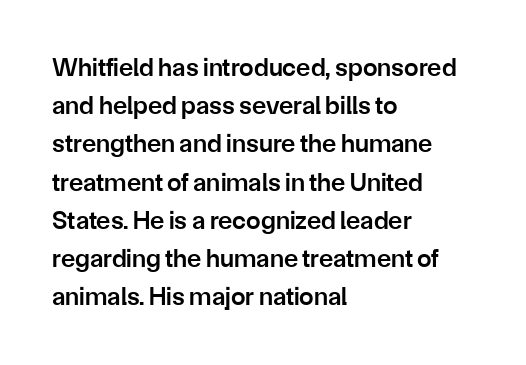
Q: Is the text bold? A: Semi-bold.
Q: Is the text italic (slanted)? A: No, it is upright.
Q: Is the text underlined? A: No.
Q: How is the paragraph aligned? A: Left-aligned.
Q: Is the spacing between letters normal or unusually wide? A: Normal.
Q: Is the spacing between lines tight, normal or loose? A: Normal.
